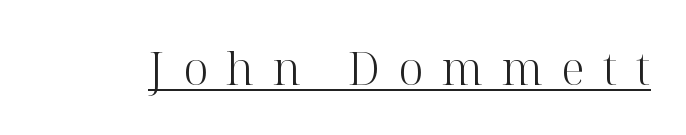
{"serif": "yes", "italic": "no", "bold": "no", "weight": "light", "width": "normal", "stroke_contrast": "high", "x_height": "medium", "monospaced": "no", "underline": "yes", "letter_spacing": "wide", "letter_spacing_em": 0.41, "glyph_px": 45}
